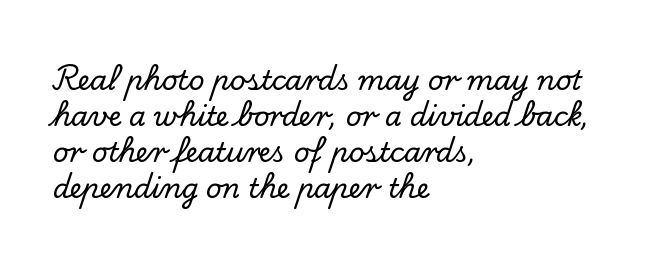
Vertically, the passage feels balanced, rows spaced as you'd expect. The face used here is rendered with its standard letterfit. The words here are not underlined.
